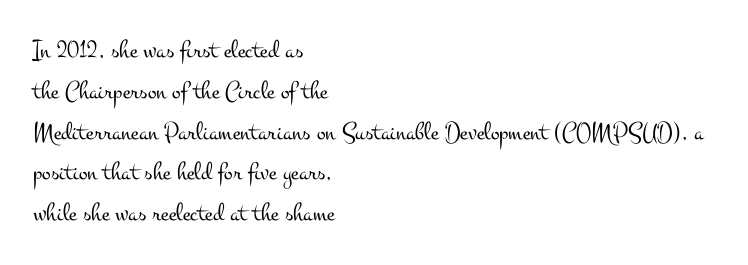
The image shows 26 px text type; set left-aligned, normal line spacing (1.57x), normal letter spacing, not underlined.
